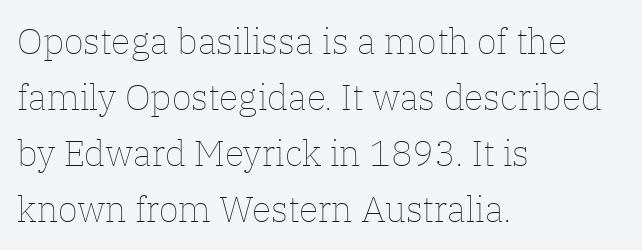
The image shows 36 px thin type, upright; set left-aligned, normal line spacing (1.56x), normal letter spacing, not underlined; low stroke contrast and a medium x-height.
